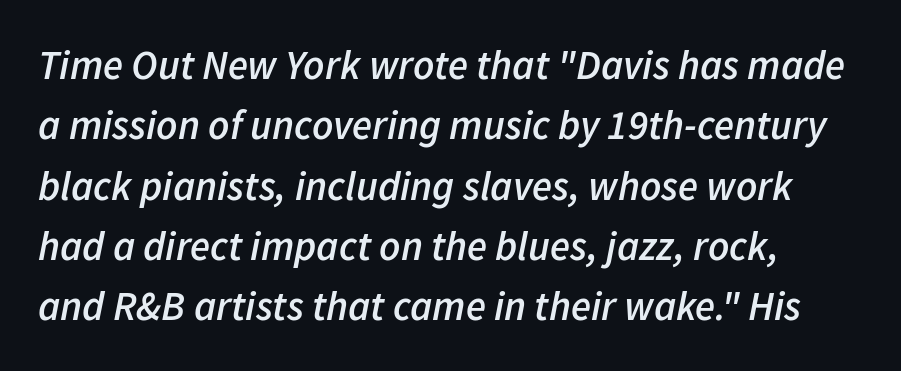
The image shows 41 px semibold type, italic (leaning right); set left-aligned, normal line spacing (1.47x), normal letter spacing, not underlined; low stroke contrast and a medium x-height.
